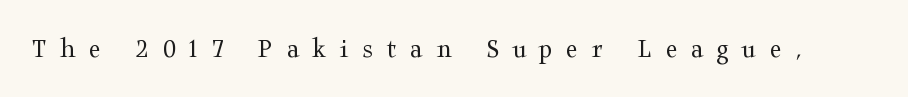
The image shows 29 px regular-weight, wide serif type, upright; set unusually wide letter spacing (+0.47 em), not underlined; medium stroke contrast and a medium x-height.
